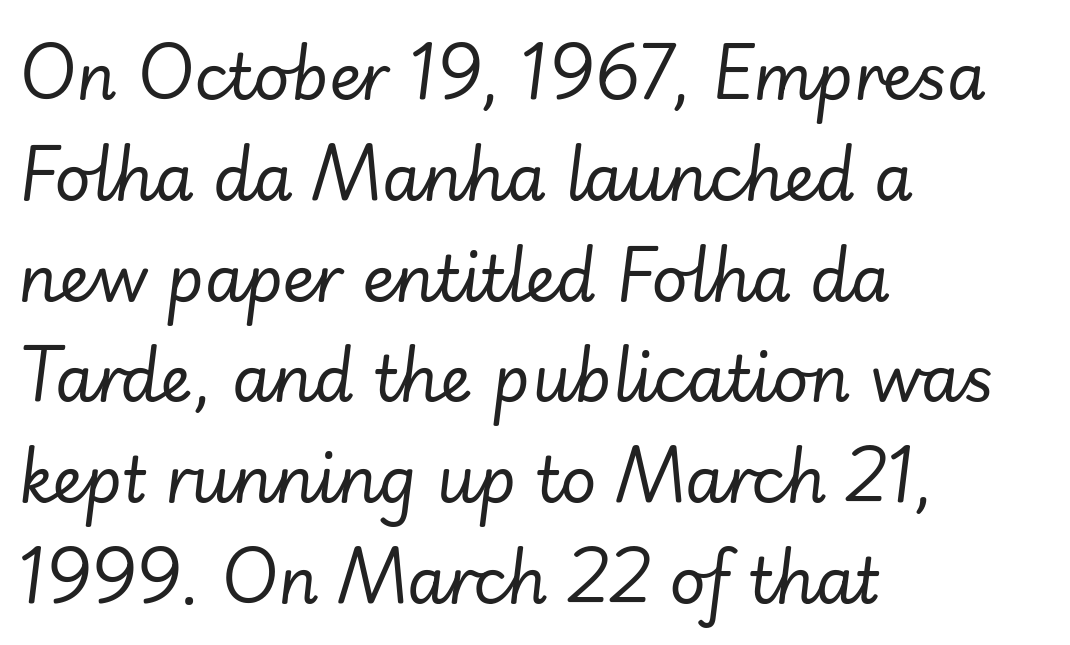
Regarding leading, the lines here are spaced in the standard way. Only glyphs here, with clear space below each row. Visually the block forms a straight wall on the left and a jagged coastline on the right. The letters sit at their default tracking, neither squeezed nor spread. Emphasis-style slanted type is in use. The rendering uses natural spacing where letterforms have individual widths.
